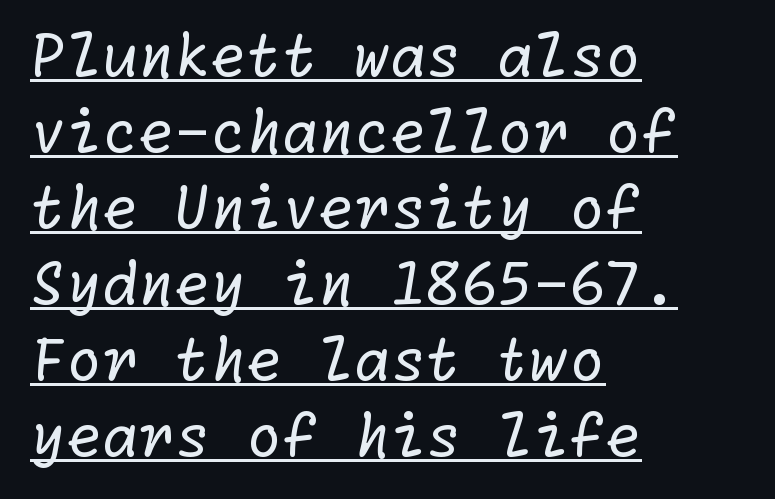
Q: Is the text bold? A: No.
Q: Is the typeface a serif or a sans-serif typeface? A: Sans-serif.
Q: Is the text underlined? A: Yes.
Q: How is the paragraph aligned? A: Left-aligned.
Q: Is the spacing between letters normal or unusually wide? A: Normal.
Q: Is the spacing between lines tight, normal or loose? A: Normal.
Q: Width (condensed, normal, or wide)? A: Normal.
Q: Stroke contrast? A: Low.
Q: x-height? A: Medium.
